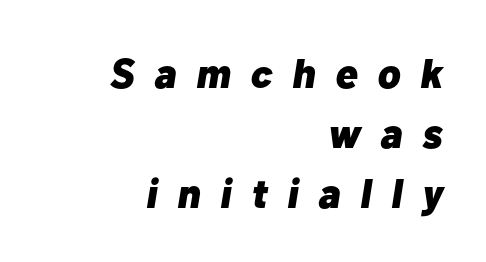
{"italic": "yes", "lean": "right", "slant_degrees": 10, "bold": "yes", "weight": "heavy", "width": "normal", "stroke_contrast": "low", "x_height": "medium", "monospaced": "no", "underline": "no", "align": "right", "line_spacing": "normal", "line_spacing_ratio": 1.46, "letter_spacing": "wide", "letter_spacing_em": 0.49, "glyph_px": 41}
